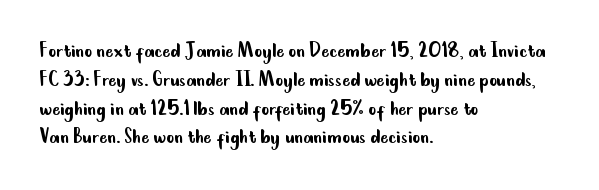
The image shows 24 px text type, upright; set left-aligned, line spacing 1.2x, normal letter spacing, not underlined.
